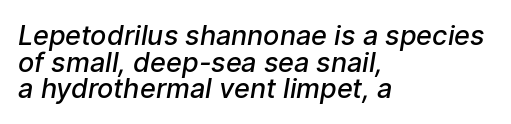
One glance says dense: line gaps are narrower than usual. The rendering anchors every line to the left-hand side. The gaps between neighbouring characters are ordinary and unremarkable. Compared with an ordinary text face, these strokes are moderately heavier — a semibold.
